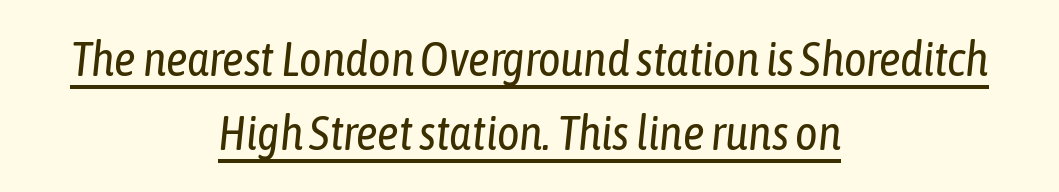
{"italic": "yes", "lean": "right", "slant_degrees": 6, "bold": "no", "weight": "regular", "width": "condensed", "stroke_contrast": "low", "x_height": "medium", "monospaced": "no", "underline": "yes", "align": "center", "line_spacing": "normal", "line_spacing_ratio": 1.54, "letter_spacing": "normal", "letter_spacing_em": 0.0, "glyph_px": 48}
